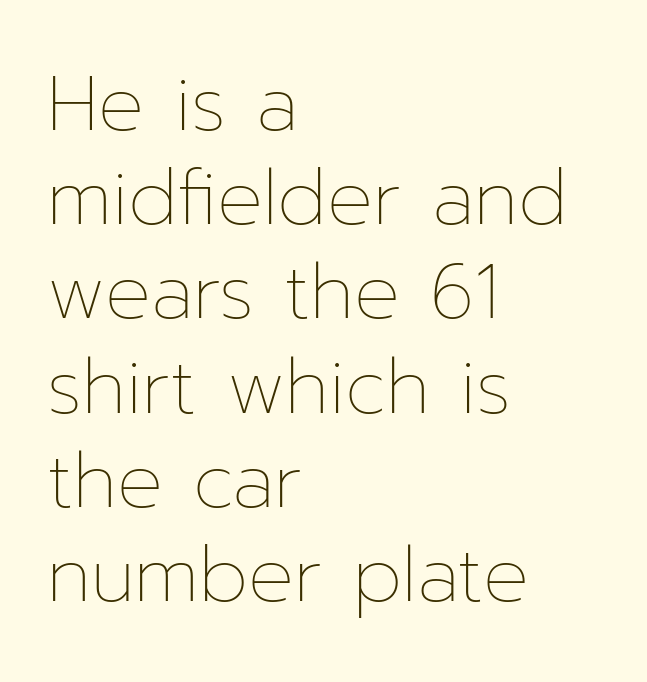
{"italic": "no", "bold": "no", "weight": "thin", "width": "normal", "stroke_contrast": "low", "x_height": "medium", "monospaced": "no", "underline": "no", "align": "left", "line_spacing_ratio": 1.24, "letter_spacing": "normal", "letter_spacing_em": 0.0, "glyph_px": 76}
